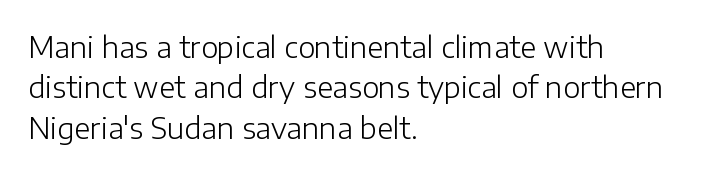
{"serif": "no", "italic": "no", "bold": "no", "weight": "light", "width": "normal", "stroke_contrast": "low", "x_height": "medium", "monospaced": "no", "underline": "no", "align": "left", "line_spacing": "normal", "line_spacing_ratio": 1.39, "letter_spacing": "normal", "letter_spacing_em": 0.0, "glyph_px": 29}
